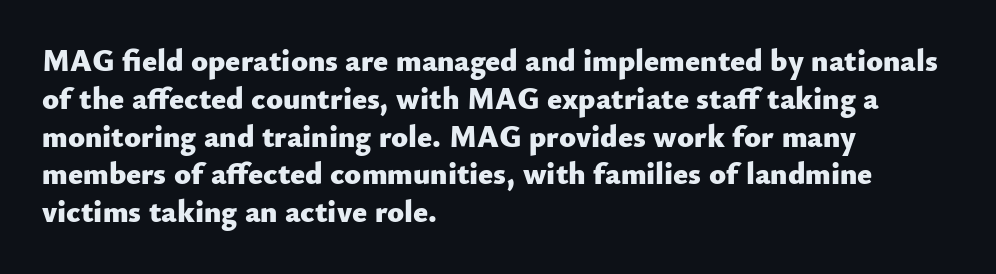
{"serif": "no", "italic": "no", "bold": "yes", "weight": "heavy", "width": "normal", "stroke_contrast": "low", "x_height": "small", "monospaced": "no", "underline": "no", "align": "left", "line_spacing_ratio": 1.22, "letter_spacing": "normal", "letter_spacing_em": 0.0, "glyph_px": 31}
